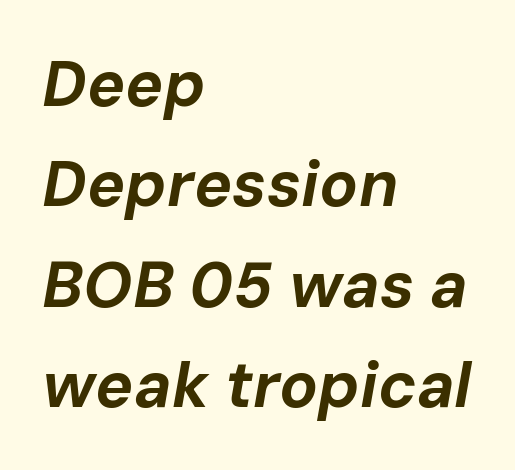
{"italic": "yes", "lean": "right", "slant_degrees": 10, "bold": "yes", "weight": "bold", "width": "normal", "stroke_contrast": "low", "x_height": "medium", "monospaced": "no", "underline": "no", "align": "left", "line_spacing": "normal", "line_spacing_ratio": 1.57, "letter_spacing": "normal", "letter_spacing_em": 0.0, "glyph_px": 64}
